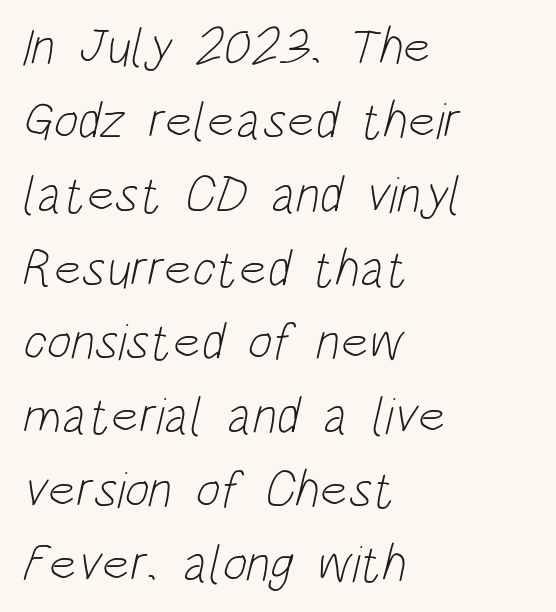
Q: Is the text bold? A: No.
Q: Is the typeface a serif or a sans-serif typeface? A: Sans-serif.
Q: Is the text underlined? A: No.
Q: How is the paragraph aligned? A: Left-aligned.
Q: Is the spacing between letters normal or unusually wide? A: Normal.
Q: Is the spacing between lines tight, normal or loose? A: Normal.
Q: Width (condensed, normal, or wide)? A: Condensed.
Q: Stroke contrast? A: Low.
Q: x-height? A: Large.
Q: Monospaced? A: No.
